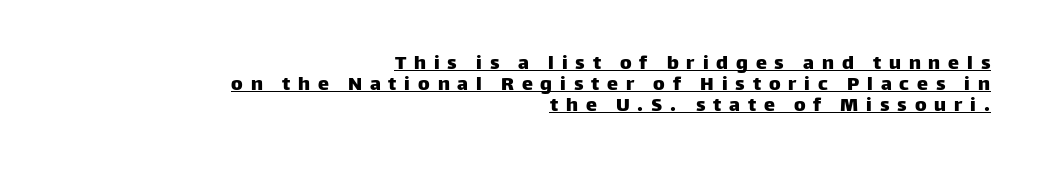
Q: Is the text italic (slanted)? A: No, it is upright.
Q: Is the text underlined? A: Yes.
Q: How is the paragraph aligned? A: Right-aligned.
Q: Is the spacing between letters normal or unusually wide? A: Unusually wide.
Q: Is the spacing between lines tight, normal or loose? A: Tight.
